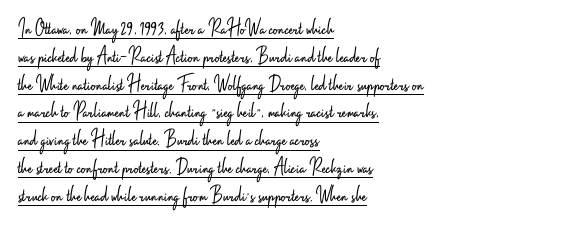
Q: Is the text bold? A: No.
Q: Is the text italic (slanted)? A: Yes.
Q: Is the text underlined? A: Yes.
Q: How is the paragraph aligned? A: Left-aligned.
Q: Is the spacing between letters normal or unusually wide? A: Normal.
